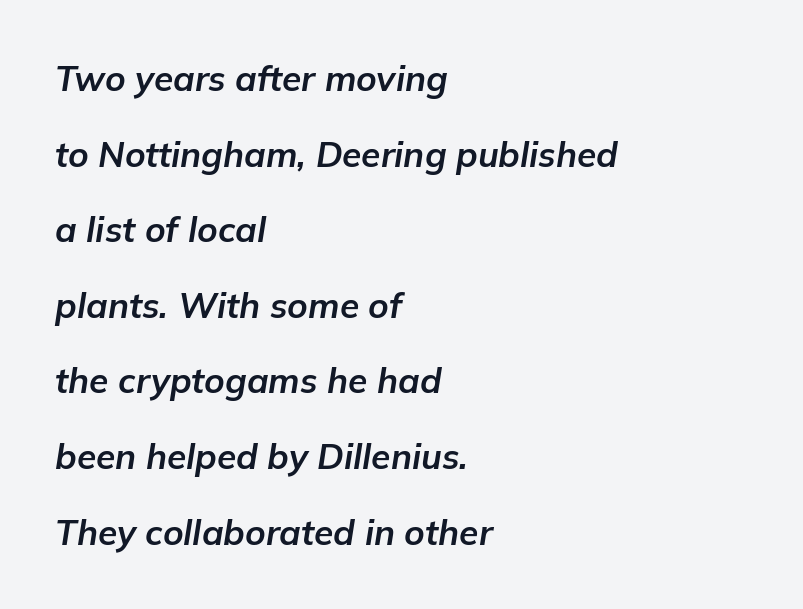
Q: Is the text bold? A: Yes.
Q: Is the text italic (slanted)? A: Yes, it leans right by about 9 degrees.
Q: Is the text underlined? A: No.
Q: How is the paragraph aligned? A: Left-aligned.
Q: Is the spacing between letters normal or unusually wide? A: Normal.
Q: Is the spacing between lines tight, normal or loose? A: Loose.
Q: Width (condensed, normal, or wide)? A: Normal.
Q: Stroke contrast? A: Low.
Q: x-height? A: Medium.
Q: Monospaced? A: No.
